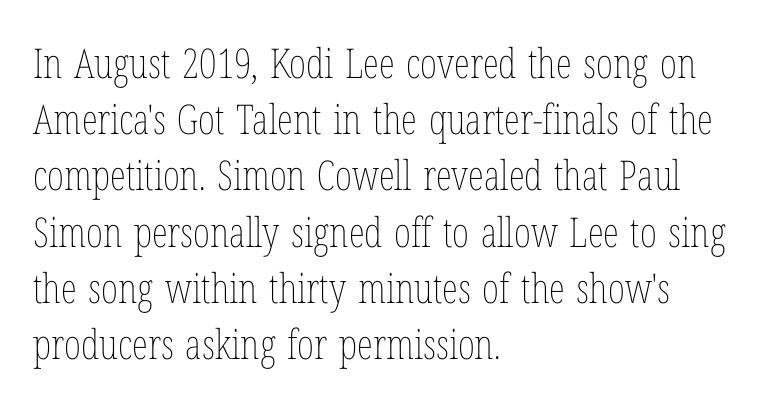
Leading matches the norm, producing a regular column. What stands out about the letter spacing? Nothing — it is the standard amount. Typeset ragged right — the left edge is the straight one. Ascenders rise straight up at ninety degrees. Do the characters align in a grid? No, the font is proportional.
